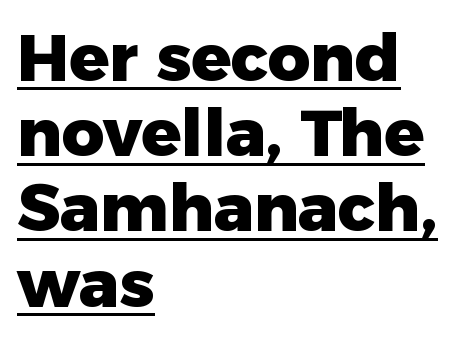
Q: Is the text bold? A: Yes.
Q: Is the text italic (slanted)? A: No, it is upright.
Q: Is the typeface a serif or a sans-serif typeface? A: Sans-serif.
Q: Is the text underlined? A: Yes.
Q: How is the paragraph aligned? A: Left-aligned.
Q: Is the spacing between letters normal or unusually wide? A: Normal.
Q: Is the spacing between lines tight, normal or loose? A: Tight.
Q: Width (condensed, normal, or wide)? A: Normal.
Q: Stroke contrast? A: Low.
Q: x-height? A: Medium.
Q: Monospaced? A: No.
